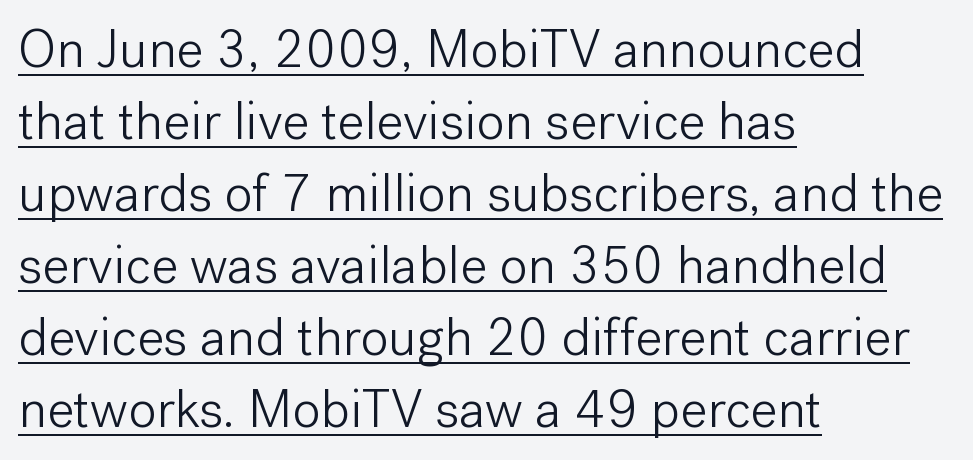
Q: Is the text bold? A: No.
Q: Is the text italic (slanted)? A: No, it is upright.
Q: Is the typeface a serif or a sans-serif typeface? A: Sans-serif.
Q: Is the text underlined? A: Yes.
Q: How is the paragraph aligned? A: Left-aligned.
Q: Is the spacing between letters normal or unusually wide? A: Normal.
Q: Is the spacing between lines tight, normal or loose? A: Normal.
Q: Width (condensed, normal, or wide)? A: Normal.
Q: Stroke contrast? A: Low.
Q: x-height? A: Medium.
Q: Monospaced? A: No.
